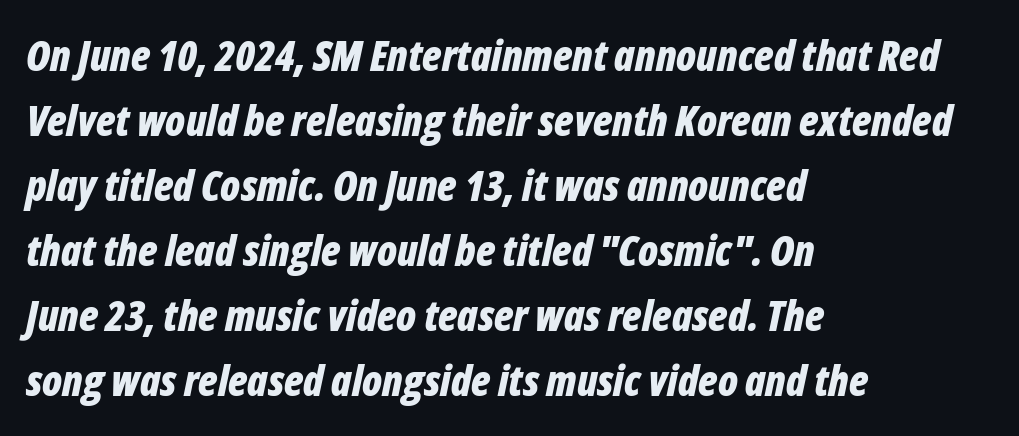
Q: Is the text bold? A: Yes.
Q: Is the text italic (slanted)? A: Yes, it leans right by about 12 degrees.
Q: Is the text underlined? A: No.
Q: How is the paragraph aligned? A: Left-aligned.
Q: Is the spacing between letters normal or unusually wide? A: Normal.
Q: Is the spacing between lines tight, normal or loose? A: Normal.
Q: Width (condensed, normal, or wide)? A: Condensed.
Q: Stroke contrast? A: Low.
Q: x-height? A: Medium.
Q: Monospaced? A: No.
